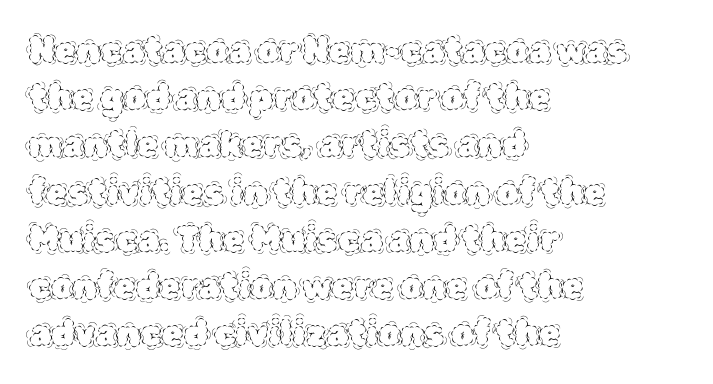
The image shows 35 px thin type, upright; set left-aligned, normal line spacing (1.35x), normal letter spacing, not underlined; a large x-height.
